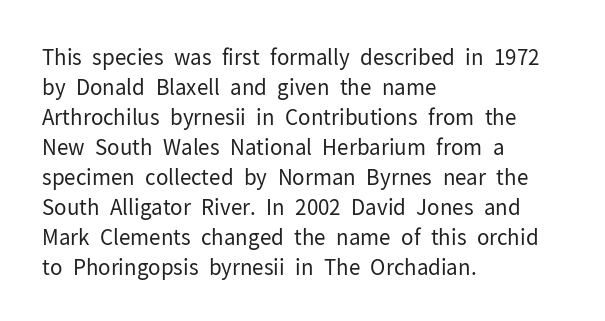
{"italic": "no", "bold": "no", "underline": "no", "align": "left", "line_spacing": "normal", "line_spacing_ratio": 1.43, "letter_spacing": "normal", "letter_spacing_em": 0.0, "glyph_px": 21}
